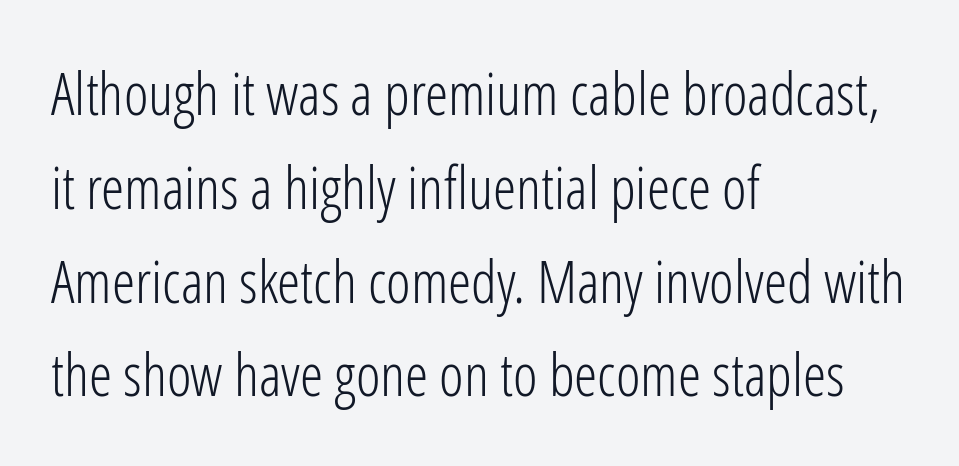
Q: Is the text bold? A: No.
Q: Is the text italic (slanted)? A: No, it is upright.
Q: Is the typeface a serif or a sans-serif typeface? A: Sans-serif.
Q: Is the text underlined? A: No.
Q: How is the paragraph aligned? A: Left-aligned.
Q: Is the spacing between letters normal or unusually wide? A: Normal.
Q: Is the spacing between lines tight, normal or loose? A: Normal.
Q: Width (condensed, normal, or wide)? A: Condensed.
Q: Stroke contrast? A: Low.
Q: x-height? A: Medium.
Q: Monospaced? A: No.
